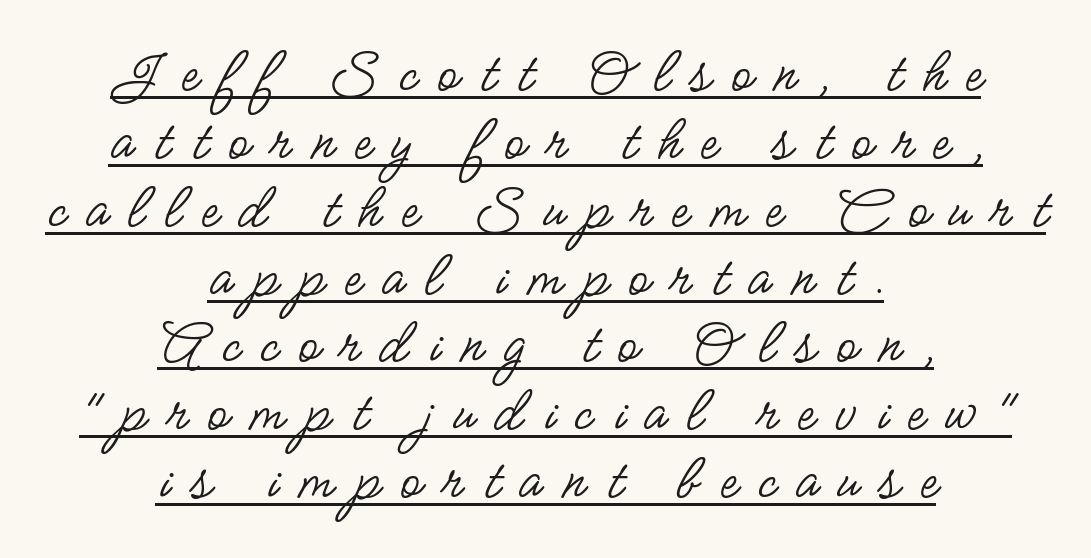
Q: Is the text bold? A: No.
Q: Is the text italic (slanted)? A: Yes.
Q: Is the typeface a serif or a sans-serif typeface? A: Sans-serif.
Q: Is the text underlined? A: Yes.
Q: How is the paragraph aligned? A: Centered.
Q: Is the spacing between letters normal or unusually wide? A: Unusually wide.
Q: Is the spacing between lines tight, normal or loose? A: Tight.
Q: Width (condensed, normal, or wide)? A: Condensed.
Q: Stroke contrast? A: Low.
Q: x-height? A: Small.
Q: Monospaced? A: No.
